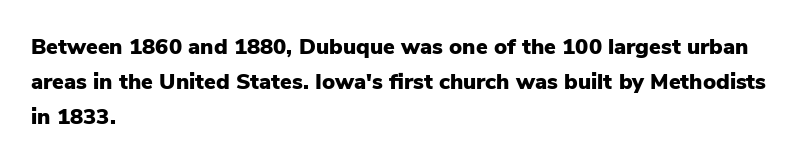
Q: Is the text bold? A: Yes.
Q: Is the text italic (slanted)? A: No, it is upright.
Q: Is the text underlined? A: No.
Q: How is the paragraph aligned? A: Left-aligned.
Q: Is the spacing between letters normal or unusually wide? A: Normal.
Q: Is the spacing between lines tight, normal or loose? A: Normal.
